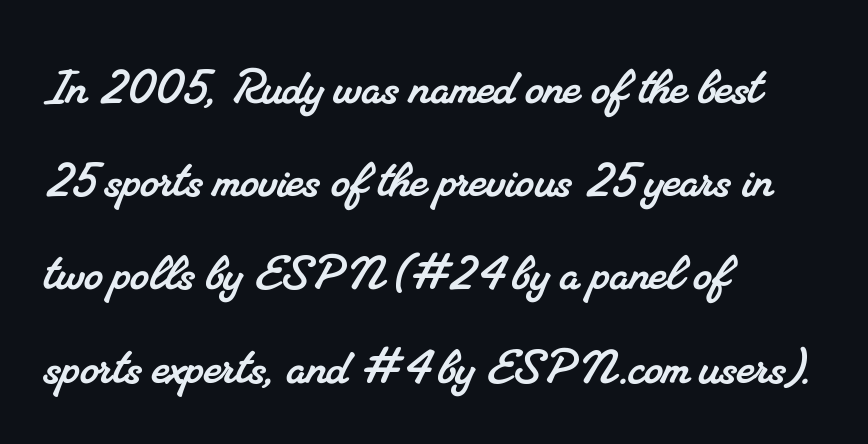
Quick note: interline space is typical. Think of a printed novel: that variable character pitch is what you see here. Each line starts at the same left margin while the right side varies. This rendering leaves character spacing at its baseline value. The zone under the glyphs is completely vacant.
